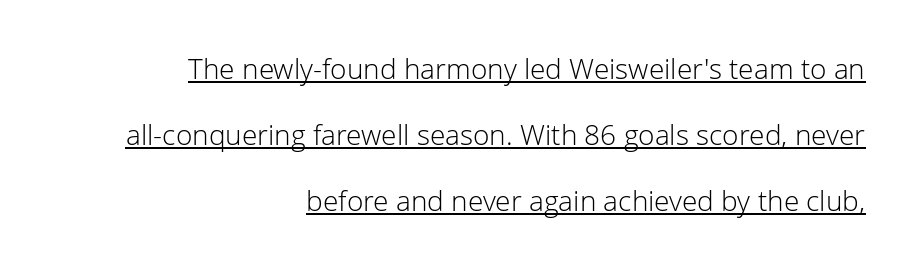
{"serif": "no", "italic": "no", "bold": "no", "weight": "light", "width": "normal", "stroke_contrast": "low", "x_height": "medium", "monospaced": "no", "underline": "yes", "align": "right", "line_spacing": "loose", "line_spacing_ratio": 2.36, "letter_spacing": "normal", "letter_spacing_em": 0.0, "glyph_px": 28}
